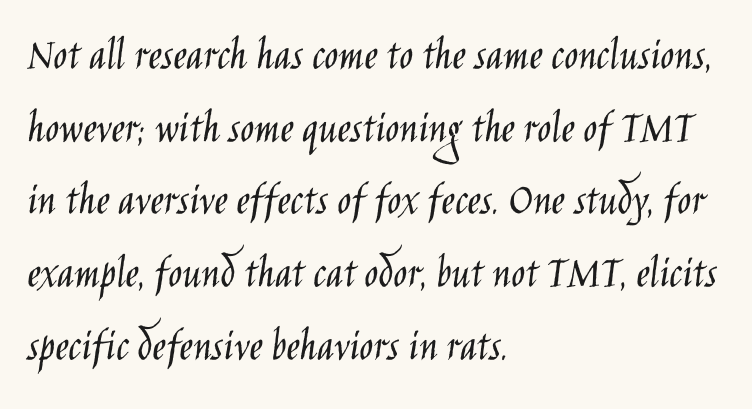
The image shows 46 px light, condensed sans-serif type; set left-aligned, normal line spacing (1.58x), normal letter spacing, not underlined; low stroke contrast and a large x-height.
